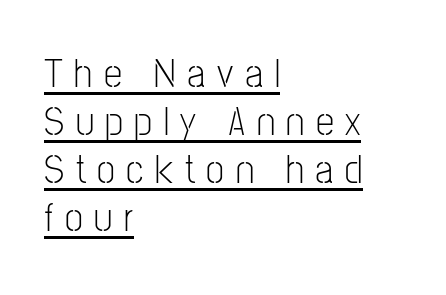
The passage is arranged the way most books set body copy — flush left. Is this a heavy cut? Hardly; it is regular or lighter. Think of a printed novel: that variable character pitch is what you see here. When letters stand straight like this, we call the style roman or upright.
